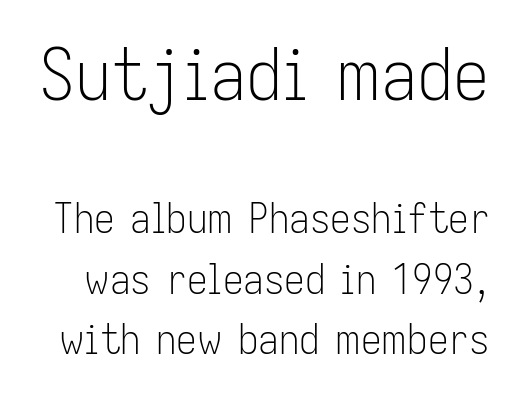
The image shows 72 px light, condensed sans-serif type, upright; set normal line spacing (1.47x), normal letter spacing, not underlined; the first (top) block is 1.76x larger; low stroke contrast and a medium x-height.
